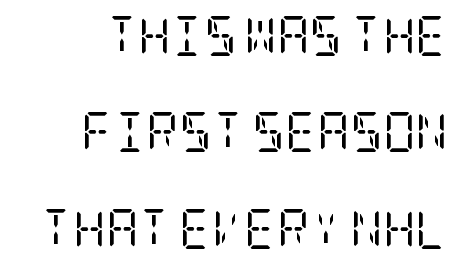
{"serif": "yes", "italic": "no", "bold": "no", "weight": "regular", "width": "condensed", "stroke_contrast": "low", "x_height": "large", "underline": "no", "align": "right", "line_spacing": "loose", "line_spacing_ratio": 2.41, "letter_spacing": "normal", "letter_spacing_em": 0.0, "glyph_px": 40}
